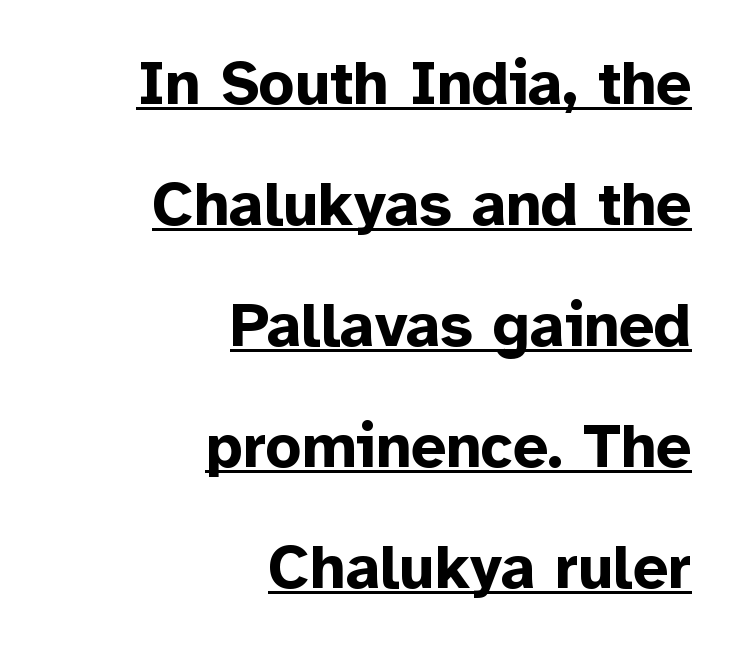
{"serif": "no", "italic": "no", "bold": "yes", "weight": "bold", "width": "normal", "stroke_contrast": "low", "x_height": "medium", "monospaced": "no", "underline": "yes", "align": "right", "line_spacing": "loose", "line_spacing_ratio": 1.95, "letter_spacing": "normal", "letter_spacing_em": 0.0, "glyph_px": 62}
